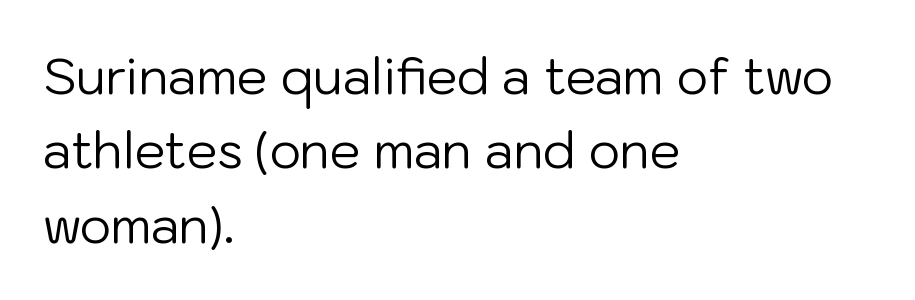
The image shows 49 px regular-weight sans-serif type, upright; set left-aligned, normal line spacing (1.52x), normal letter spacing, not underlined; low stroke contrast and a medium x-height.
